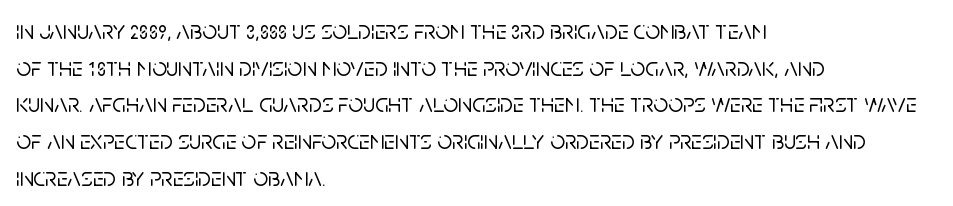
Q: Is the text italic (slanted)? A: No, it is upright.
Q: Is the text underlined? A: No.
Q: How is the paragraph aligned? A: Left-aligned.
Q: Is the spacing between letters normal or unusually wide? A: Normal.
Q: Is the spacing between lines tight, normal or loose? A: Normal.
